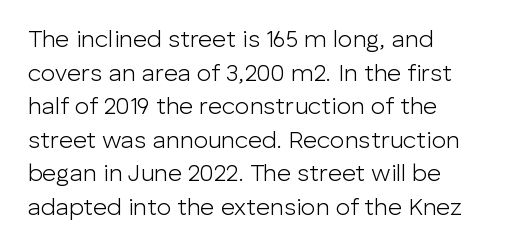
The letters look calm and open, with moderate or lighter stems. Evenly set lines give the paragraph a standard silhouette. The rendering keeps characters at their native spacing. This is roman type, the default non-slanted kind. Glance below the letters and you will spot only blank space.
